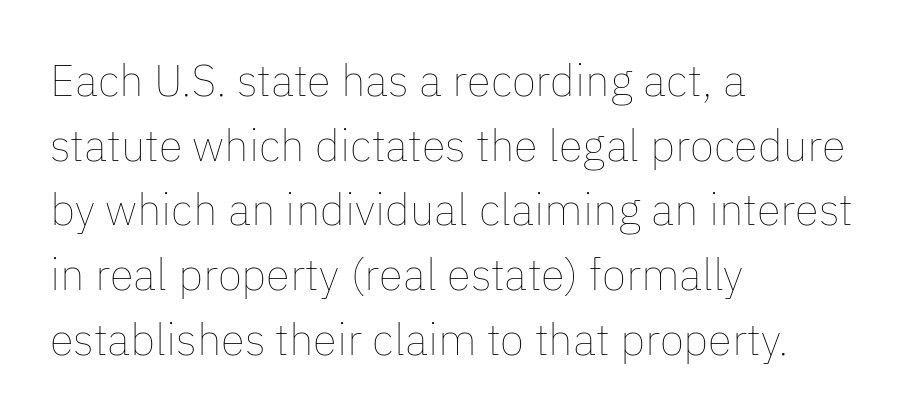
{"italic": "no", "bold": "no", "weight": "thin", "width": "normal", "stroke_contrast": "low", "x_height": "medium", "monospaced": "no", "underline": "no", "align": "left", "line_spacing": "normal", "line_spacing_ratio": 1.47, "letter_spacing": "normal", "letter_spacing_em": 0.0, "glyph_px": 44}
